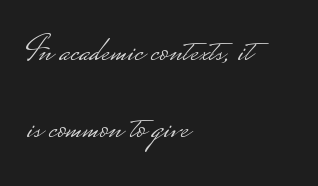
Q: Is the text bold? A: No.
Q: Is the text italic (slanted)? A: Yes.
Q: Is the typeface a serif or a sans-serif typeface? A: Sans-serif.
Q: Is the text underlined? A: No.
Q: How is the paragraph aligned? A: Left-aligned.
Q: Is the spacing between letters normal or unusually wide? A: Normal.
Q: Is the spacing between lines tight, normal or loose? A: Loose.
Q: Width (condensed, normal, or wide)? A: Wide.
Q: Stroke contrast? A: Low.
Q: Monospaced? A: No.
